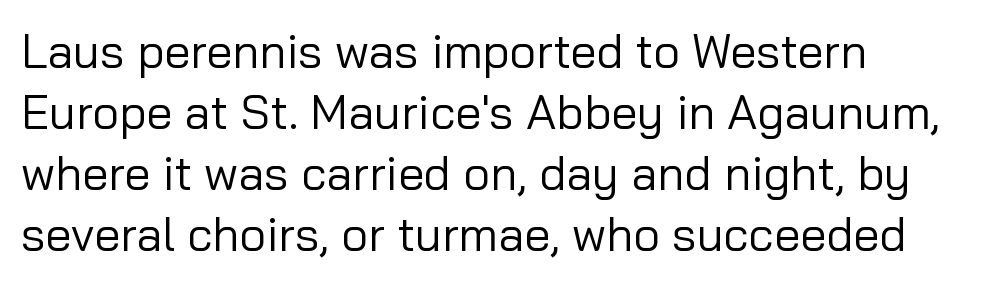
Every row of glyphs begins at an identical x-position on the left. The passage shown is typeset with a sans-serif family. Do the letters lean? They stand straight. Rows of type keep a routine distance in the vertical direction. Glance below the letters and you will spot only blank space. Compared with a typical body face, this is equally light or lighter still.
